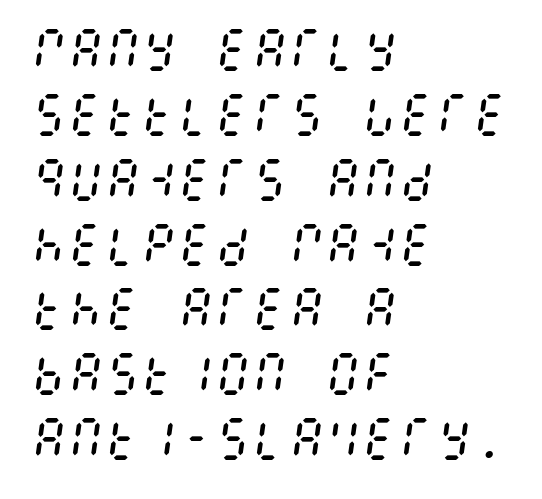
Emphasis-style slanted type is in use. Glance below the letters and you will spot only blank space. Visually the block forms a straight wall on the left and a jagged coastline on the right. The leading is moderate, giving the passage an even texture. Letter spacing: default. The letters look calm and open, with moderate or lighter stems.
